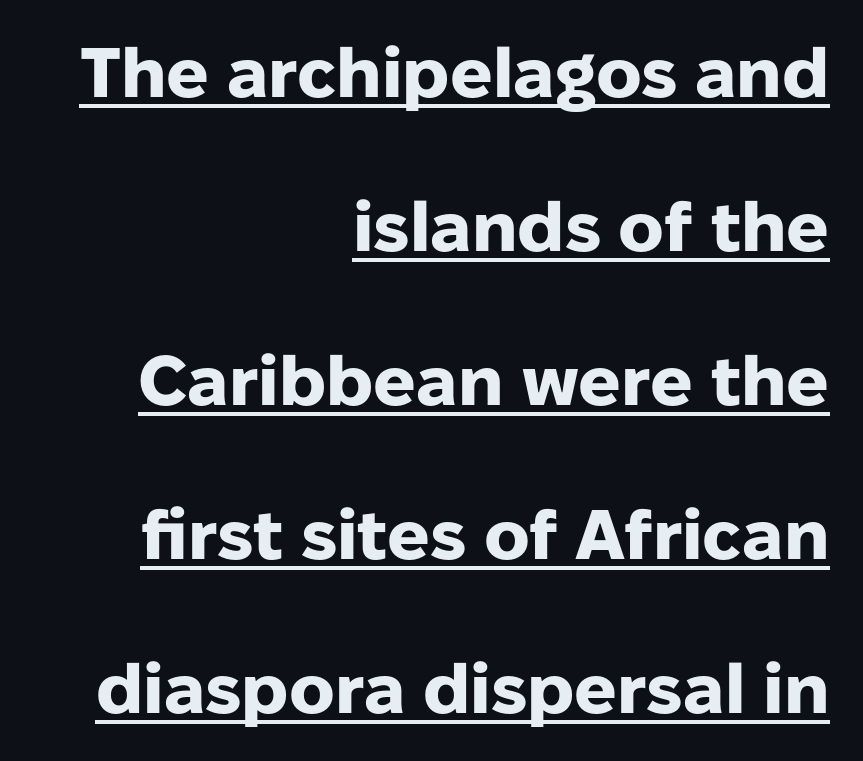
{"serif": "no", "italic": "no", "bold": "yes", "weight": "heavy", "width": "normal", "stroke_contrast": "low", "x_height": "medium", "monospaced": "no", "underline": "yes", "align": "right", "line_spacing": "loose", "line_spacing_ratio": 2.2, "letter_spacing": "normal", "letter_spacing_em": 0.0, "glyph_px": 70}
